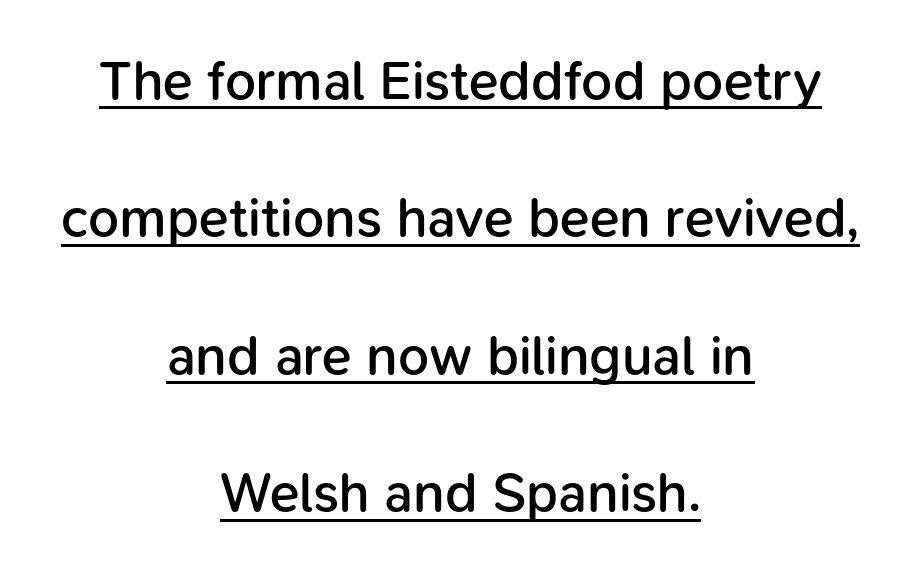
{"serif": "no", "italic": "no", "bold": "semi", "weight": "semibold", "width": "normal", "stroke_contrast": "low", "x_height": "medium", "monospaced": "no", "underline": "yes", "align": "center", "line_spacing": "loose", "line_spacing_ratio": 2.5, "letter_spacing": "normal", "letter_spacing_em": 0.0, "glyph_px": 55}
